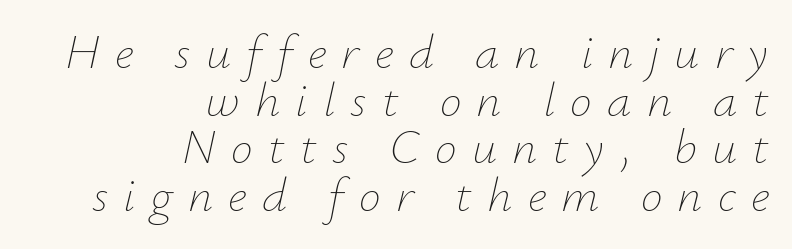
Q: Is the text bold? A: No.
Q: Is the text italic (slanted)? A: Yes, it leans right by about 12 degrees.
Q: Is the text underlined? A: No.
Q: How is the paragraph aligned? A: Right-aligned.
Q: Is the spacing between letters normal or unusually wide? A: Unusually wide.
Q: Is the spacing between lines tight, normal or loose? A: Tight.
Q: Width (condensed, normal, or wide)? A: Normal.
Q: Stroke contrast? A: Low.
Q: x-height? A: Small.
Q: Monospaced? A: No.
